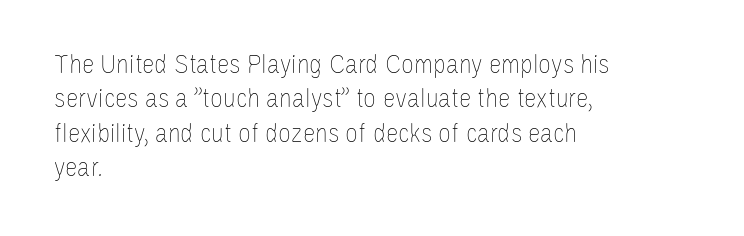
The image shows 28 px thin, condensed type, upright; set left-aligned, line spacing 1.23x, normal letter spacing, not underlined; low stroke contrast and a large x-height.
